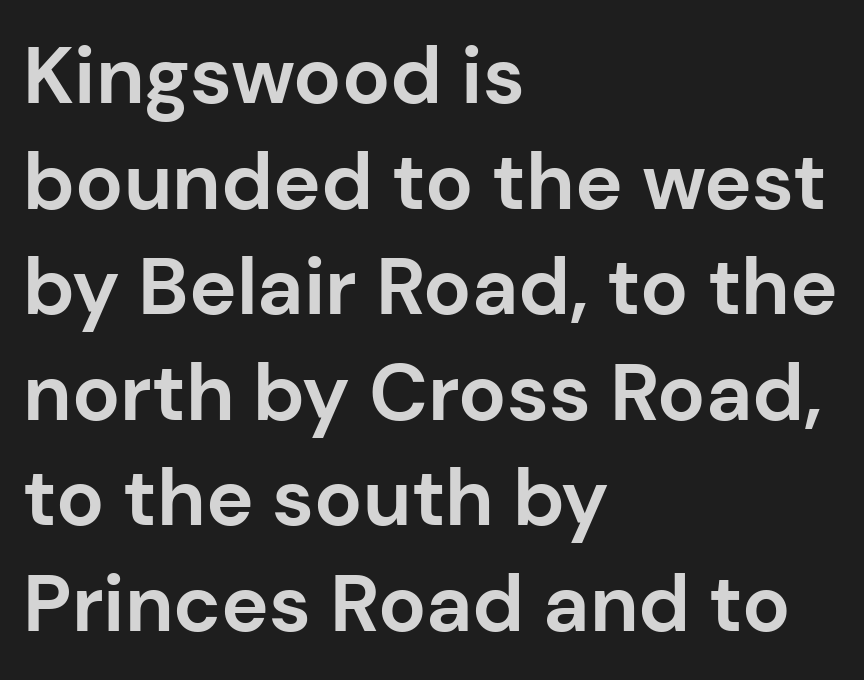
The image shows 80 px bold sans-serif type, upright; set left-aligned, normal line spacing (1.32x), normal letter spacing, not underlined; low stroke contrast and a medium x-height.
